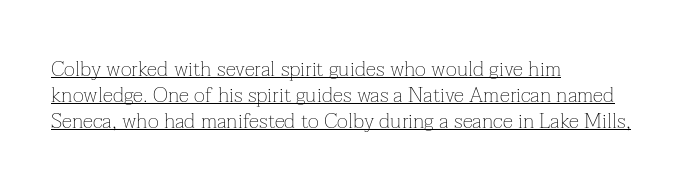
The image shows 21 px text type, upright; set left-aligned, line spacing 1.23x, normal letter spacing, underlined.
